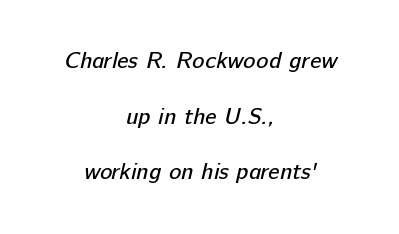
{"bold": "no", "underline": "no", "align": "center", "line_spacing": "loose", "line_spacing_ratio": 2.42, "letter_spacing": "normal", "letter_spacing_em": 0.0, "glyph_px": 23}
